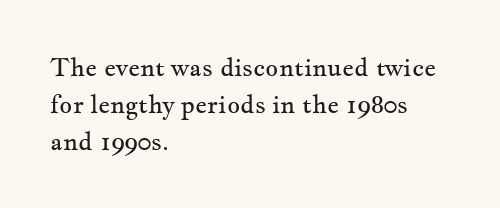
The image shows 25 px text type, upright; set left-aligned, normal line spacing (1.48x), normal letter spacing, not underlined.
